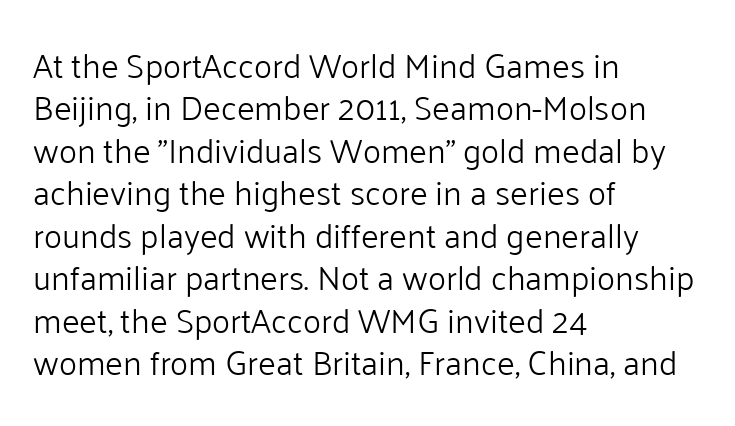
Type style note: lacks serifs. Posture: vertical. The face used here is proportionally spaced, like ordinary book or web type. The leading is moderate, giving the passage an even texture.
